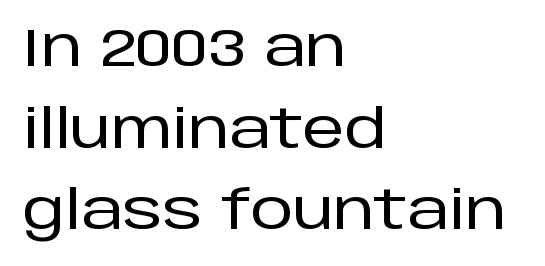
{"serif": "no", "italic": "no", "width": "normal", "stroke_contrast": "low", "x_height": "large", "monospaced": "no", "underline": "no", "align": "left", "line_spacing": "normal", "line_spacing_ratio": 1.54, "letter_spacing": "normal", "letter_spacing_em": 0.0, "glyph_px": 53}
